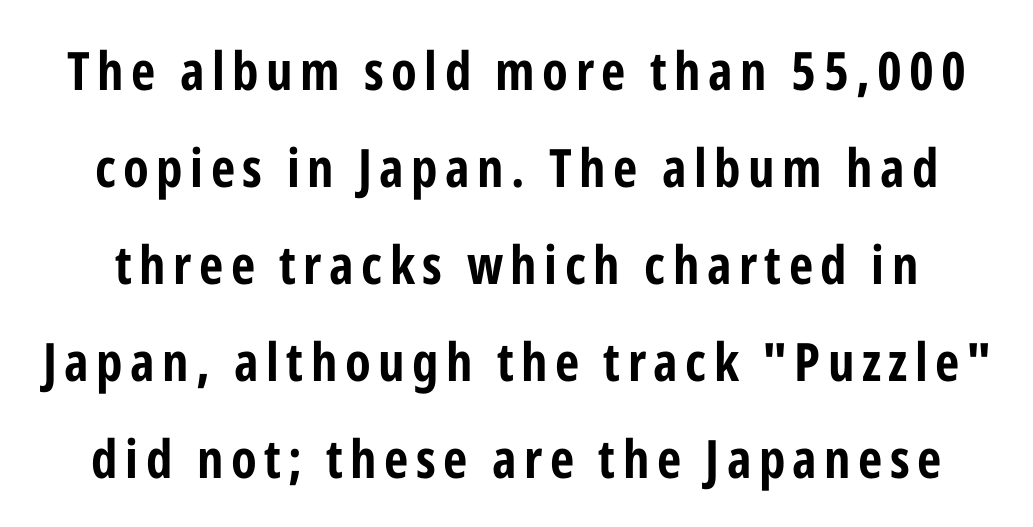
Character widths vary here, with narrow letters taking less room than wide ones. Style check: upright. Has an underline been added? It has not. These lines carry a lot of weight — the face is fully bold. Is this a sans? Yes — the strokes have no serifs.
